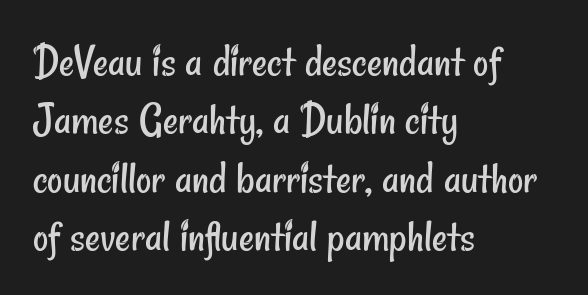
The image shows 47 px regular-weight, condensed sans-serif type; set left-aligned, line spacing 1.24x, normal letter spacing, not underlined; low stroke contrast and a small x-height.
